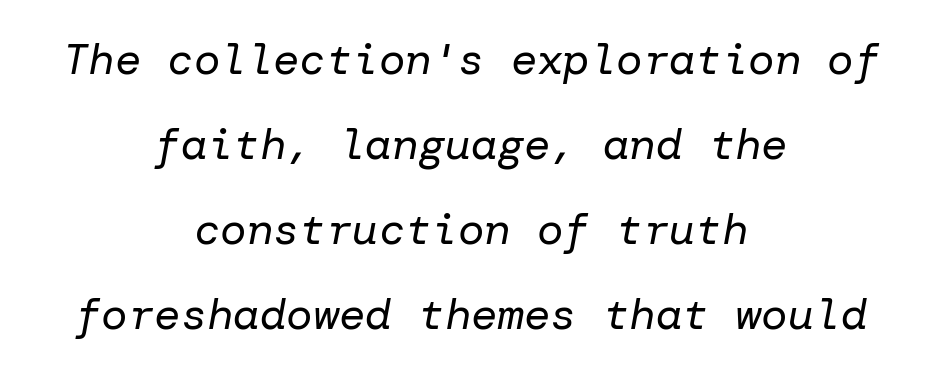
{"italic": "yes", "lean": "right", "slant_degrees": 10, "bold": "no", "weight": "regular", "width": "normal", "stroke_contrast": "low", "x_height": "medium", "underline": "no", "align": "center", "line_spacing": "loose", "line_spacing_ratio": 1.93, "letter_spacing": "normal", "letter_spacing_em": 0.0, "glyph_px": 44}
